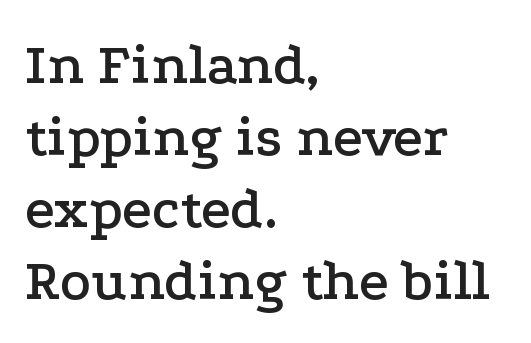
The image shows 58 px wide serif type, upright; set left-aligned, line spacing 1.24x, normal letter spacing, not underlined; low stroke contrast and a medium x-height.
